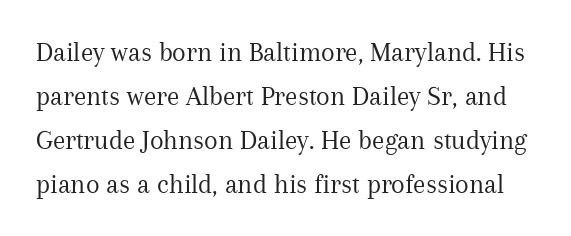
There is no visible air inserted between adjacent glyphs. Is this a fixed-width face? No — the glyphs have proportional, varying widths. The strip under each line holds only bare page. Designer's note — italics off, roman on.
